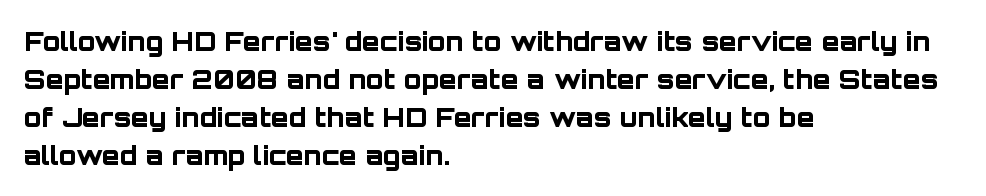
The image shows 26 px bold type, upright; set left-aligned, normal line spacing (1.46x), normal letter spacing, not underlined.
